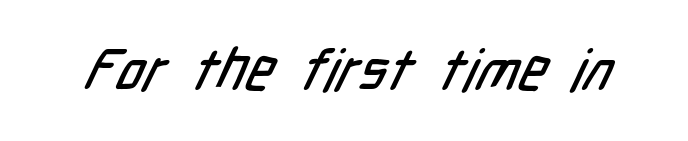
The image shows 58 px condensed sans-serif type; set normal letter spacing, not underlined; low stroke contrast and a medium x-height.
